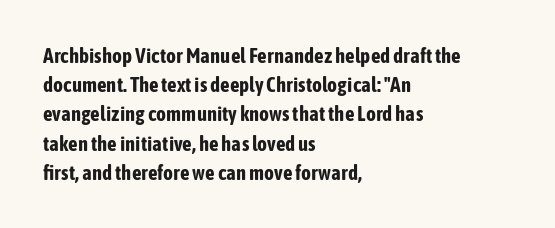
{"italic": "no", "bold": "yes", "underline": "no", "align": "left", "line_spacing": "normal", "line_spacing_ratio": 1.39, "letter_spacing": "normal", "letter_spacing_em": 0.0, "glyph_px": 21}
